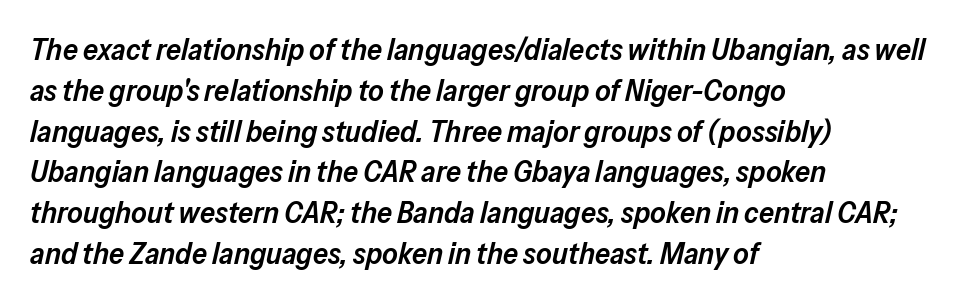
The image shows 30 px semibold type, italic (leaning right); set left-aligned, normal line spacing (1.36x), normal letter spacing, not underlined; low stroke contrast and a medium x-height.
